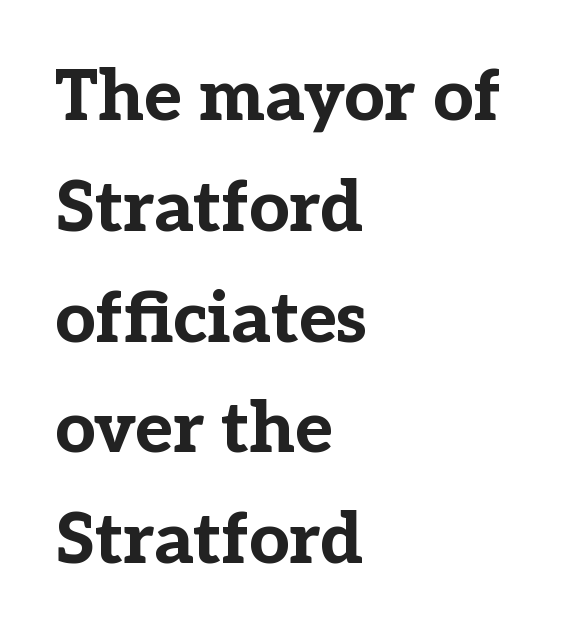
The image shows 71 px bold serif type, upright; set left-aligned, normal line spacing (1.56x), normal letter spacing, not underlined; low stroke contrast and a medium x-height.
